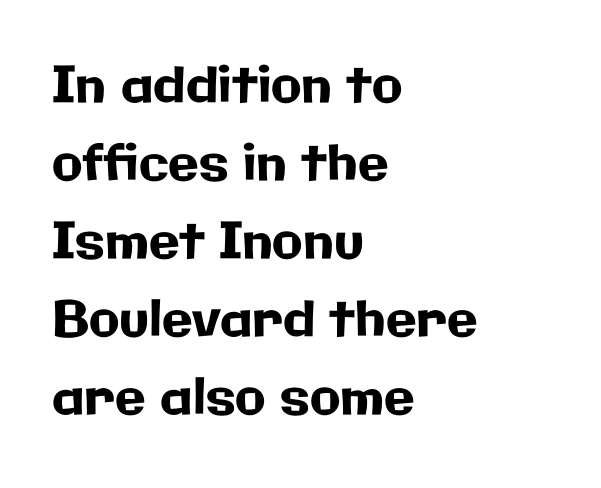
Notice how the passage keeps a crisp vertical edge on the left only. Classification — sans serif. Bare-footed words on every line. If you measured baseline to baseline, you'd find a middling distance. Varying glyph widths throughout — classic text-font behaviour. Tracking value appears to be zero — textbook default spacing.
